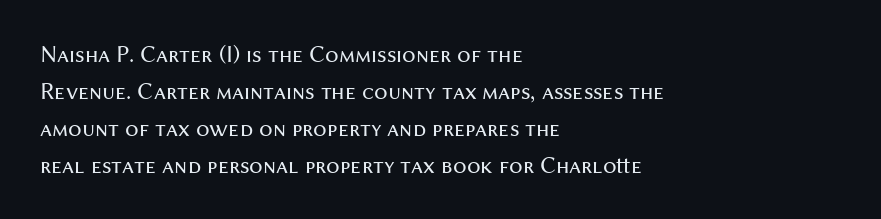
{"italic": "no", "bold": "no", "underline": "no", "align": "left", "line_spacing": "normal", "line_spacing_ratio": 1.54, "letter_spacing": "normal", "letter_spacing_em": 0.0, "glyph_px": 24}
